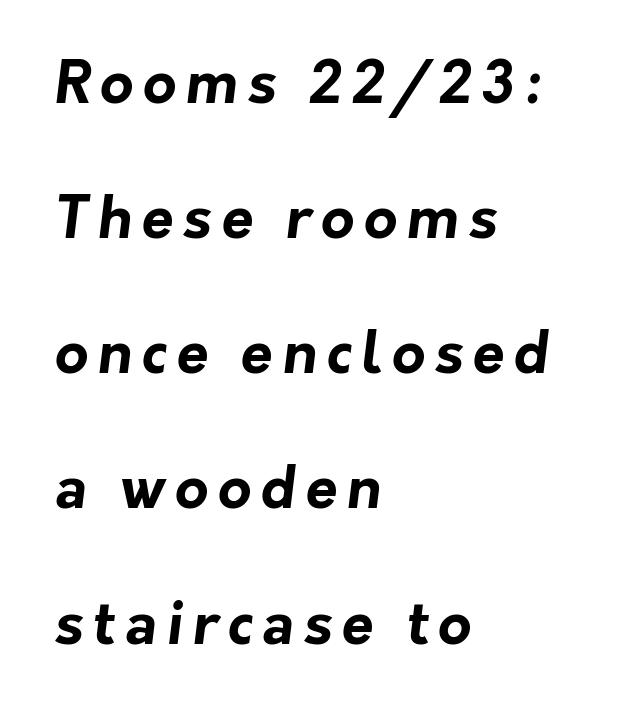
Q: Is the text bold? A: Yes.
Q: Is the typeface a serif or a sans-serif typeface? A: Sans-serif.
Q: Is the text underlined? A: No.
Q: How is the paragraph aligned? A: Left-aligned.
Q: Is the spacing between lines tight, normal or loose? A: Loose.
Q: Width (condensed, normal, or wide)? A: Normal.
Q: Stroke contrast? A: Low.
Q: x-height? A: Medium.
Q: Monospaced? A: No.
